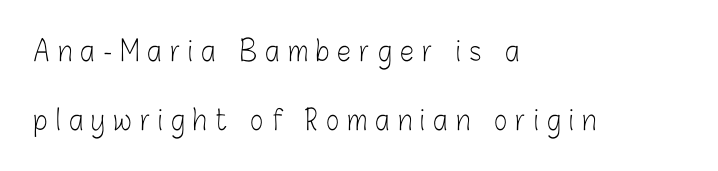
The image shows 28 px light, condensed sans-serif type, upright; set left-aligned, loose line spacing (2.48x), unusually wide letter spacing (+0.3 em), not underlined; low stroke contrast and a medium x-height.
